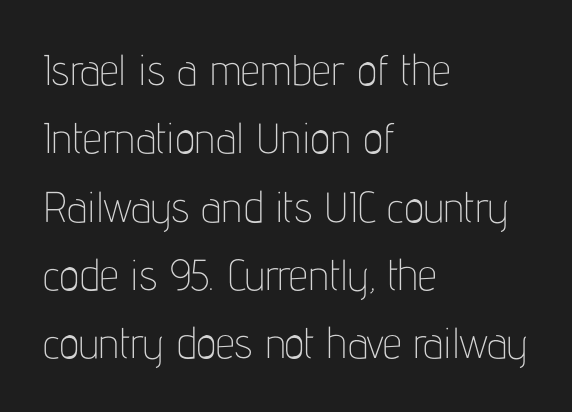
Do the characters align in a grid? No, the font is proportional. The lines sit at an ordinary, default distance from one another. The baseline area is clear. This is the regular roman posture of the typeface.
